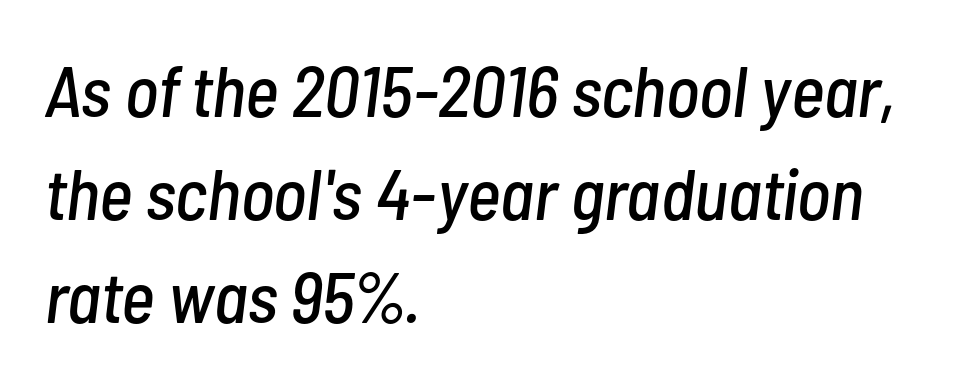
The image shows 72 px condensed type, italic (leaning right); set left-aligned, normal line spacing (1.43x), normal letter spacing, not underlined; low stroke contrast and a medium x-height.
